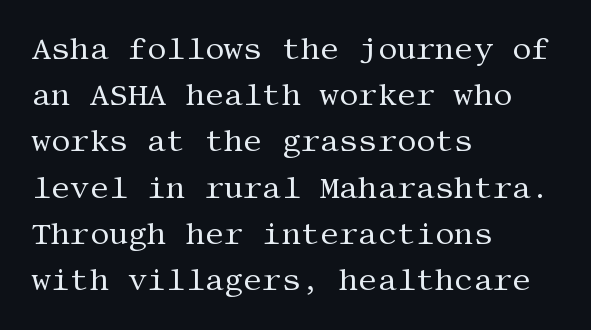
Q: Is the text bold? A: No.
Q: Is the text italic (slanted)? A: No, it is upright.
Q: Is the typeface a serif or a sans-serif typeface? A: Serif.
Q: Is the text underlined? A: No.
Q: How is the paragraph aligned? A: Left-aligned.
Q: Is the spacing between letters normal or unusually wide? A: Normal.
Q: Is the spacing between lines tight, normal or loose? A: Normal.
Q: Width (condensed, normal, or wide)? A: Normal.
Q: Stroke contrast? A: Medium.
Q: x-height? A: Large.
